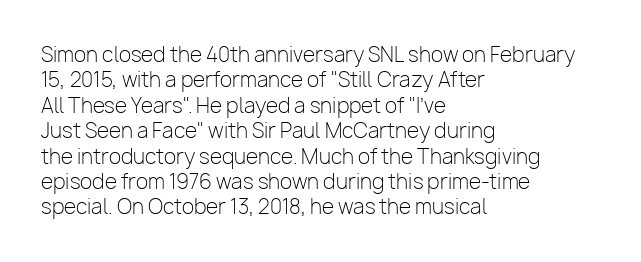
The rows are spaced the way most documents space them. Weight: in the light-to-regular range. Each word holds together tightly as a unit, with standard inter-letter gaps. Nobody drew a line under any word here.
